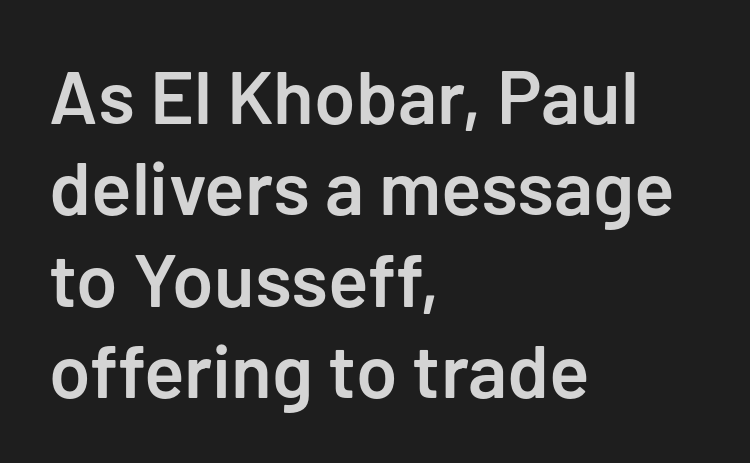
{"serif": "no", "italic": "no", "bold": "semi", "weight": "semibold", "width": "normal", "stroke_contrast": "low", "x_height": "medium", "monospaced": "no", "underline": "no", "align": "left", "line_spacing_ratio": 1.22, "letter_spacing": "normal", "letter_spacing_em": 0.0, "glyph_px": 75}
